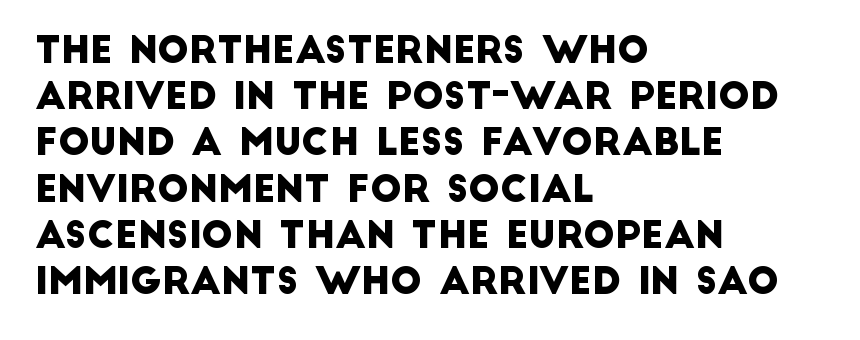
Q: Is the typeface a serif or a sans-serif typeface? A: Sans-serif.
Q: Is the text underlined? A: No.
Q: How is the paragraph aligned? A: Left-aligned.
Q: Is the spacing between letters normal or unusually wide? A: Normal.
Q: Is the spacing between lines tight, normal or loose? A: Normal.
Q: Width (condensed, normal, or wide)? A: Normal.
Q: Stroke contrast? A: Low.
Q: x-height? A: Large.
Q: Monospaced? A: No.
